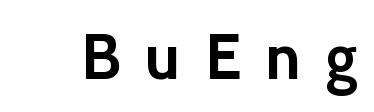
The image shows 64 px semibold sans-serif type, upright; set unusually wide letter spacing (+0.38 em), not underlined; low stroke contrast and a medium x-height.
